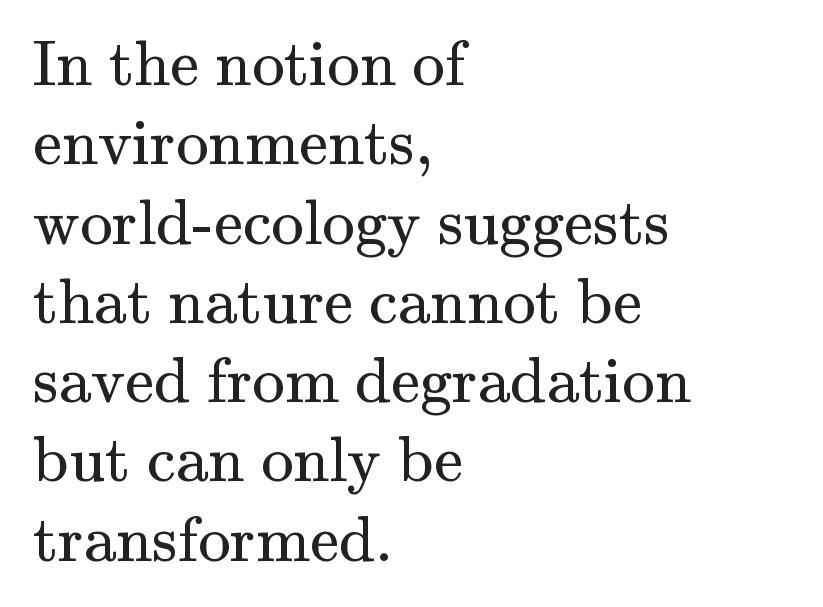
Q: Is the text bold? A: No.
Q: Is the text italic (slanted)? A: No, it is upright.
Q: Is the typeface a serif or a sans-serif typeface? A: Serif.
Q: Is the text underlined? A: No.
Q: How is the paragraph aligned? A: Left-aligned.
Q: Is the spacing between letters normal or unusually wide? A: Normal.
Q: Width (condensed, normal, or wide)? A: Normal.
Q: Stroke contrast? A: Medium.
Q: x-height? A: Small.
Q: Monospaced? A: No.
